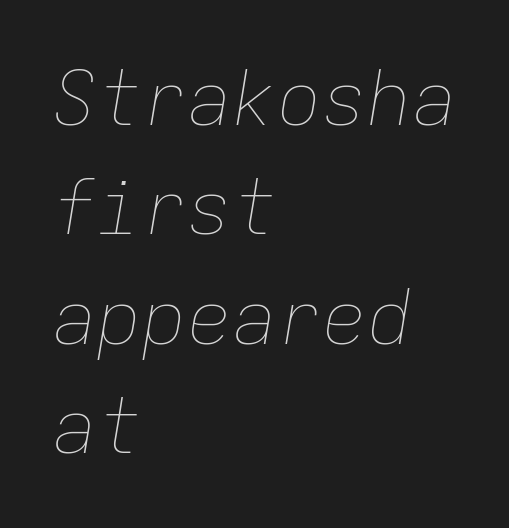
Q: Is the text bold? A: No.
Q: Is the text italic (slanted)? A: Yes, it leans right by about 9 degrees.
Q: Is the text underlined? A: No.
Q: How is the paragraph aligned? A: Left-aligned.
Q: Is the spacing between letters normal or unusually wide? A: Normal.
Q: Is the spacing between lines tight, normal or loose? A: Normal.
Q: Width (condensed, normal, or wide)? A: Normal.
Q: Stroke contrast? A: Low.
Q: x-height? A: Medium.
Q: Monospaced? A: Yes.
